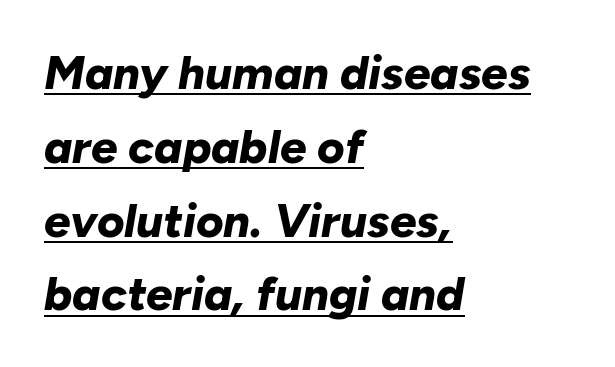
{"italic": "yes", "lean": "right", "slant_degrees": 10, "bold": "yes", "weight": "bold", "width": "normal", "stroke_contrast": "low", "x_height": "medium", "monospaced": "no", "underline": "yes", "align": "left", "line_spacing": "normal", "line_spacing_ratio": 1.57, "letter_spacing": "normal", "letter_spacing_em": 0.0, "glyph_px": 47}
